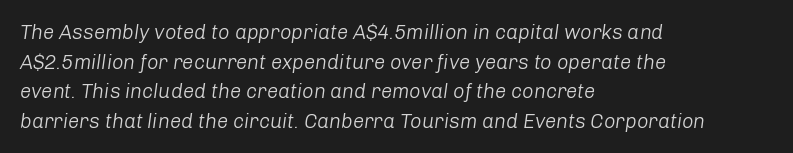
Q: Is the text bold? A: No.
Q: Is the text italic (slanted)? A: Yes, it leans right by about 8 degrees.
Q: Is the text underlined? A: No.
Q: How is the paragraph aligned? A: Left-aligned.
Q: Is the spacing between letters normal or unusually wide? A: Normal.
Q: Is the spacing between lines tight, normal or loose? A: Normal.
